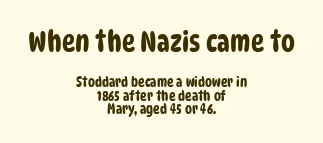
The image shows 28 px condensed sans-serif type; set centered, tight line spacing (0.96x), normal letter spacing, not underlined; the first (top) block is 2.0x larger; low stroke contrast and a large x-height.
